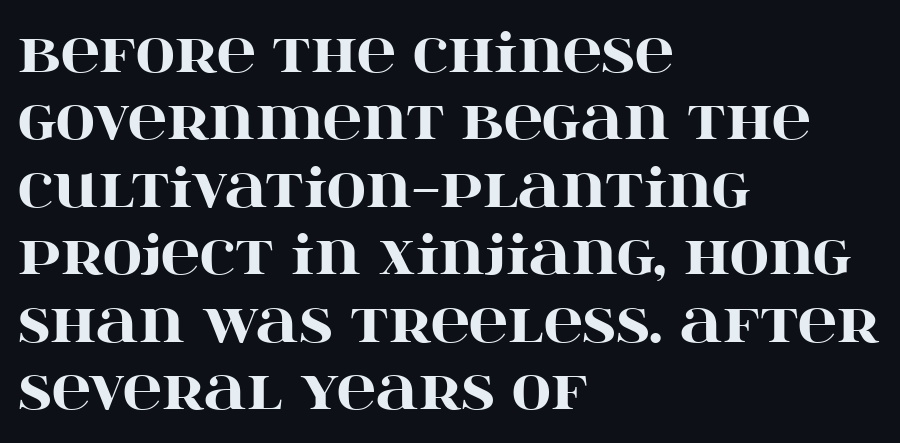
{"serif": "yes", "italic": "no", "bold": "yes", "weight": "heavy", "width": "wide", "stroke_contrast": "high", "x_height": "large", "monospaced": "no", "underline": "no", "align": "left", "line_spacing": "normal", "line_spacing_ratio": 1.25, "letter_spacing": "normal", "letter_spacing_em": 0.0, "glyph_px": 54}
